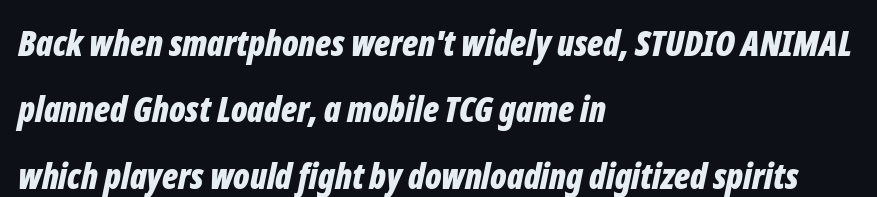
{"italic": "yes", "lean": "right", "slant_degrees": 12, "bold": "yes", "weight": "bold", "width": "condensed", "stroke_contrast": "low", "x_height": "medium", "monospaced": "no", "underline": "no", "align": "left", "line_spacing": "loose", "line_spacing_ratio": 1.9, "letter_spacing": "normal", "letter_spacing_em": 0.0, "glyph_px": 35}
